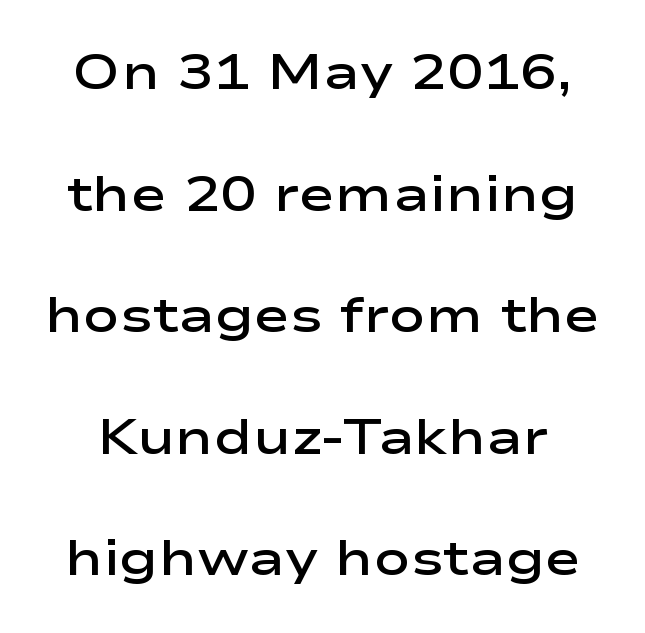
Q: Is the text bold? A: Semi-bold.
Q: Is the text italic (slanted)? A: No, it is upright.
Q: Is the typeface a serif or a sans-serif typeface? A: Sans-serif.
Q: Is the text underlined? A: No.
Q: Is the spacing between letters normal or unusually wide? A: Normal.
Q: Is the spacing between lines tight, normal or loose? A: Loose.
Q: Width (condensed, normal, or wide)? A: Wide.
Q: Stroke contrast? A: Low.
Q: x-height? A: Medium.
Q: Monospaced? A: No.
